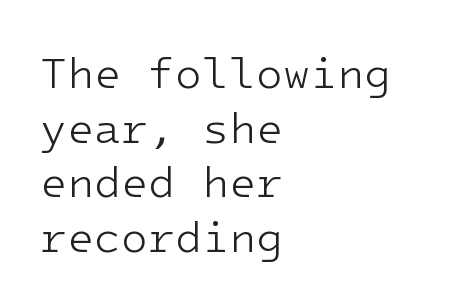
{"serif": "no", "italic": "no", "bold": "no", "weight": "light", "width": "normal", "stroke_contrast": "low", "x_height": "medium", "monospaced": "yes", "underline": "no", "align": "left", "line_spacing_ratio": 1.24, "letter_spacing": "normal", "letter_spacing_em": 0.0, "glyph_px": 44}
